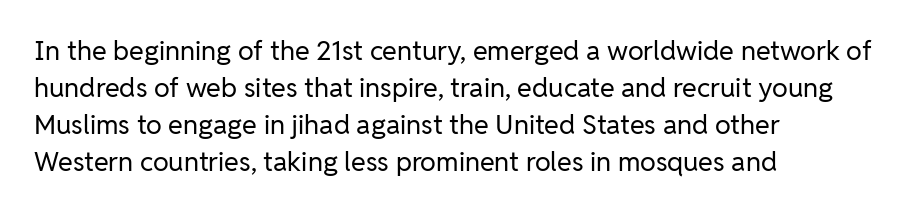
Reading down the block, your eye returns to a fixed left position each line. Tall strokes in this sample are plumb rather than angled. The rendering uses a moderate line-height, typical for paragraphs. This is not heavy type; no bold has been used. Any mark beneath the type? The region is blank. Each word holds together tightly as a unit, with standard inter-letter gaps.
